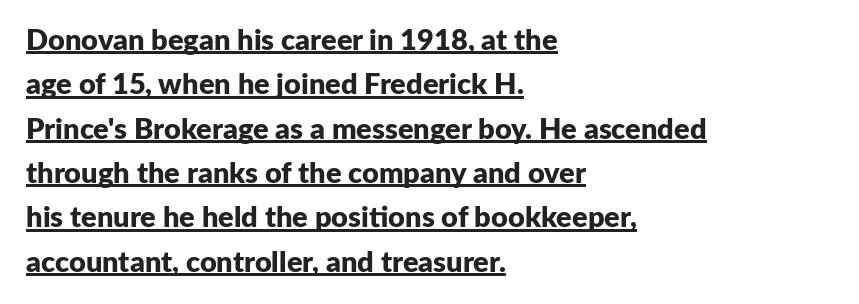
Q: Is the text bold? A: Yes.
Q: Is the text italic (slanted)? A: No, it is upright.
Q: Is the typeface a serif or a sans-serif typeface? A: Sans-serif.
Q: Is the text underlined? A: Yes.
Q: How is the paragraph aligned? A: Left-aligned.
Q: Is the spacing between letters normal or unusually wide? A: Normal.
Q: Is the spacing between lines tight, normal or loose? A: Normal.
Q: Width (condensed, normal, or wide)? A: Normal.
Q: Stroke contrast? A: Low.
Q: x-height? A: Medium.
Q: Monospaced? A: No.
